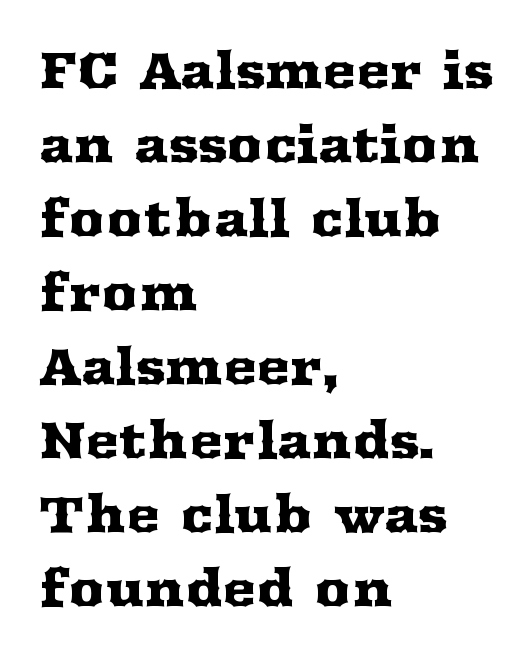
Are there feet on the stems? There are — it's a serif. Each line starts at the same left margin while the right side varies. Characters remain perfectly vertical along every line. This sample has the flowing, uneven cadence of proportional lettering. These lines sit exactly where default settings would place them.
